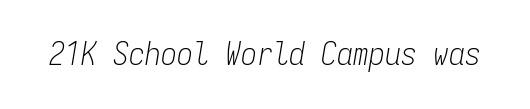
Every character here occupies the same horizontal width, giving the sample a typewriter-like rhythm. Letters rest on an invisible, unmarked baseline. The letters sit at their default tracking, neither squeezed nor spread. Compared with ordinary roman type, these characters are visibly tilted. Summary of weight: not heavy and not bold.
